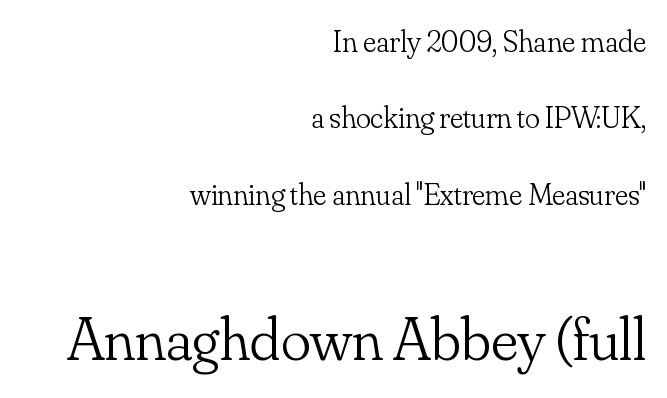
{"serif": "yes", "italic": "no", "bold": "no", "weight": "light", "width": "normal", "stroke_contrast": "low", "x_height": "small", "monospaced": "no", "underline": "no", "align": "right", "line_spacing": "loose", "line_spacing_ratio": 2.46, "letter_spacing": "normal", "letter_spacing_em": 0.0, "larger_block": "second", "size_ratio": 2.0, "glyph_px": 62}
